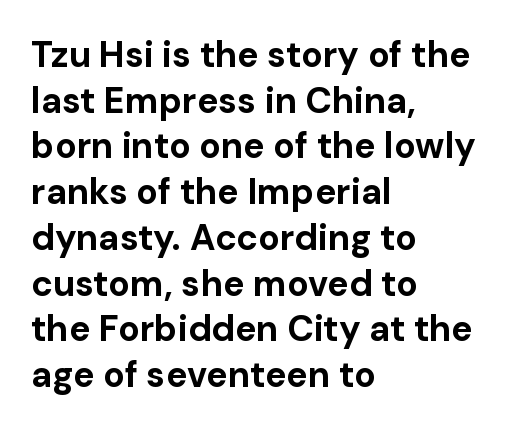
{"serif": "no", "italic": "no", "bold": "yes", "weight": "bold", "width": "normal", "stroke_contrast": "low", "x_height": "medium", "monospaced": "no", "underline": "no", "align": "left", "line_spacing": "normal", "line_spacing_ratio": 1.27, "letter_spacing": "normal", "letter_spacing_em": 0.0, "glyph_px": 36}
